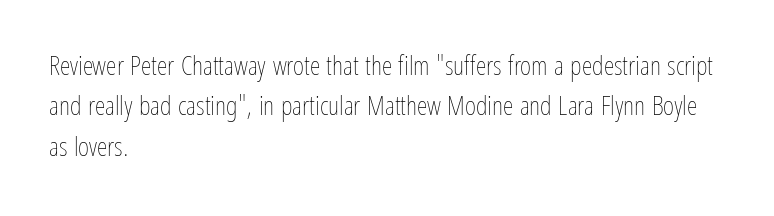
Q: Is the text bold? A: No.
Q: Is the text italic (slanted)? A: No, it is upright.
Q: Is the text underlined? A: No.
Q: How is the paragraph aligned? A: Left-aligned.
Q: Is the spacing between letters normal or unusually wide? A: Normal.
Q: Is the spacing between lines tight, normal or loose? A: Normal.
